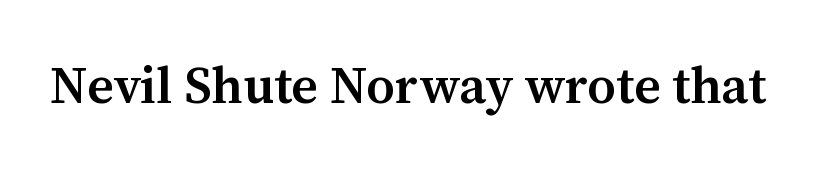
{"serif": "yes", "italic": "no", "bold": "semi", "weight": "semibold", "width": "normal", "stroke_contrast": "medium", "x_height": "medium", "monospaced": "no", "underline": "no", "letter_spacing": "normal", "letter_spacing_em": 0.0, "glyph_px": 51}
